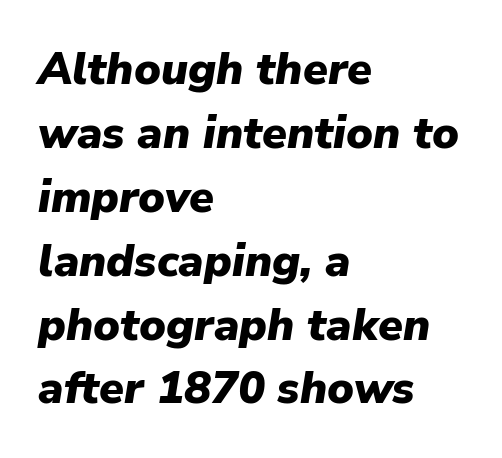
The image shows 45 px heavy type, italic (leaning right); set left-aligned, normal line spacing (1.42x), normal letter spacing, not underlined; low stroke contrast and a medium x-height.
